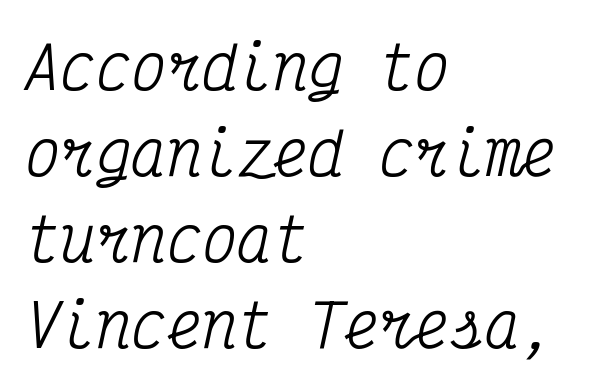
The compositor pushed each line to the left boundary. Would a proofreader flag this as italicized? Yes. Is the letter spacing exaggerated? No — it looks like the ordinary default. Whoever set this chose a conventional vertical rhythm.
